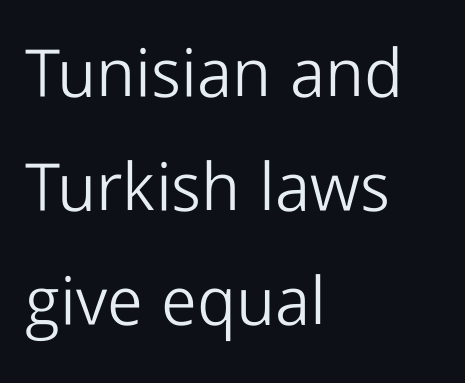
{"serif": "no", "italic": "no", "bold": "no", "weight": "light", "width": "normal", "stroke_contrast": "low", "x_height": "medium", "monospaced": "no", "underline": "no", "align": "left", "line_spacing": "normal", "line_spacing_ratio": 1.7, "letter_spacing": "normal", "letter_spacing_em": 0.0, "glyph_px": 67}
